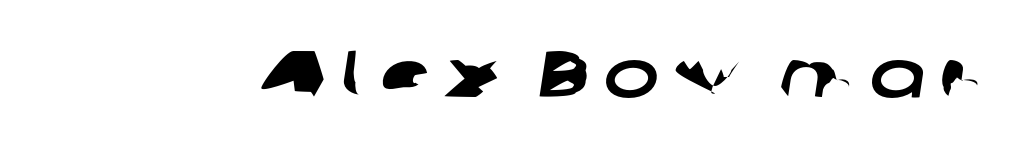
This is sans-serif lettering, the kind often seen on screens and signage. Has an underline been added? It has not. The letters advance in unequal steps, a hallmark of proportional type. In terms of letterspacing, this is a distinctly airy, spread setting.
